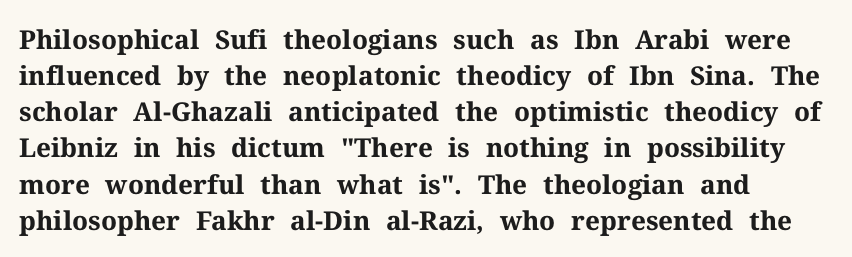
Q: Is the text bold? A: Yes.
Q: Is the text italic (slanted)? A: No, it is upright.
Q: Is the text underlined? A: No.
Q: How is the paragraph aligned? A: Left-aligned.
Q: Is the spacing between letters normal or unusually wide? A: Normal.
Q: Is the spacing between lines tight, normal or loose? A: Normal.
